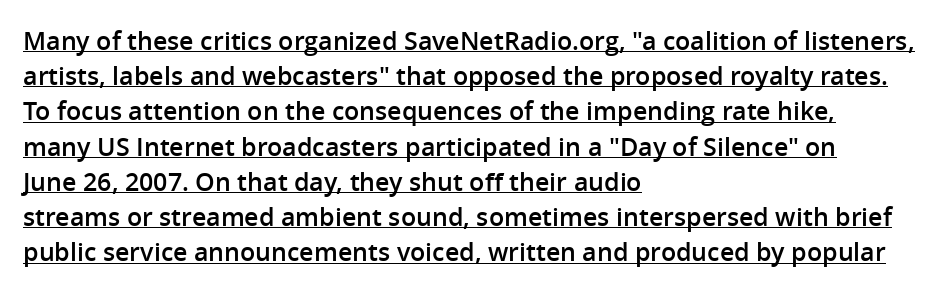
Q: Is the text bold? A: Semi-bold.
Q: Is the text italic (slanted)? A: No, it is upright.
Q: Is the text underlined? A: Yes.
Q: How is the paragraph aligned? A: Left-aligned.
Q: Is the spacing between letters normal or unusually wide? A: Normal.
Q: Is the spacing between lines tight, normal or loose? A: Normal.
